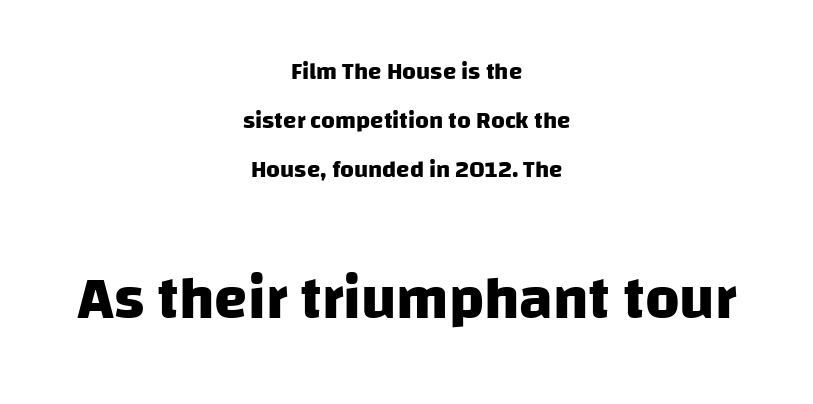
Q: Is the text bold? A: Yes.
Q: Is the typeface a serif or a sans-serif typeface? A: Sans-serif.
Q: Is the text underlined? A: No.
Q: How is the paragraph aligned? A: Centered.
Q: Is the spacing between letters normal or unusually wide? A: Normal.
Q: Is the spacing between lines tight, normal or loose? A: Loose.
Q: Which block of text is set in a larger size, the first (top) or the second (bottom)? A: The second (bottom) one.
Q: Width (condensed, normal, or wide)? A: Normal.
Q: Stroke contrast? A: Low.
Q: x-height? A: Large.
Q: Monospaced? A: No.
